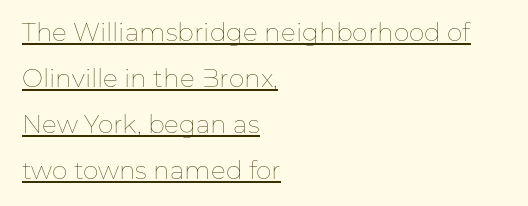
Q: Is the text bold? A: No.
Q: Is the text italic (slanted)? A: No, it is upright.
Q: Is the text underlined? A: Yes.
Q: How is the paragraph aligned? A: Left-aligned.
Q: Is the spacing between letters normal or unusually wide? A: Normal.
